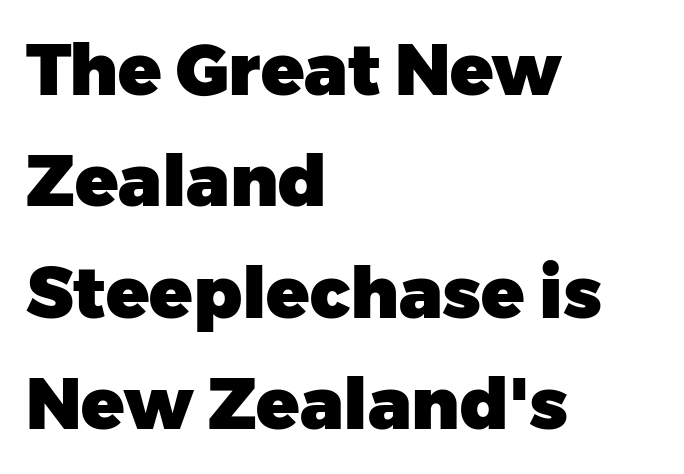
Q: Is the text bold? A: Yes.
Q: Is the text italic (slanted)? A: No, it is upright.
Q: Is the typeface a serif or a sans-serif typeface? A: Sans-serif.
Q: Is the text underlined? A: No.
Q: How is the paragraph aligned? A: Left-aligned.
Q: Is the spacing between letters normal or unusually wide? A: Normal.
Q: Is the spacing between lines tight, normal or loose? A: Normal.
Q: Width (condensed, normal, or wide)? A: Normal.
Q: Stroke contrast? A: Low.
Q: x-height? A: Medium.
Q: Monospaced? A: No.
